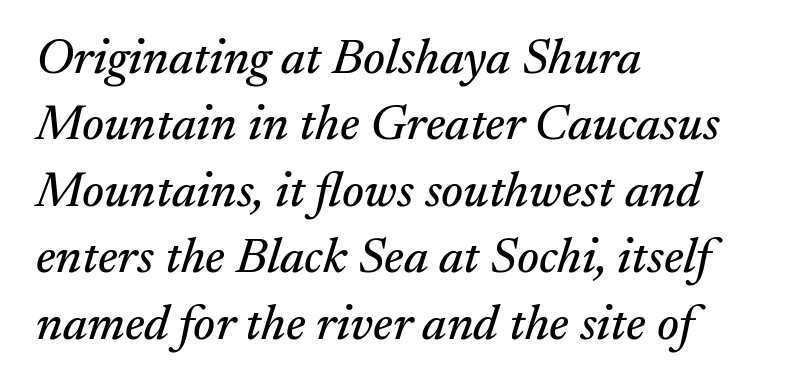
Q: Is the text italic (slanted)? A: Yes, it leans right by about 17 degrees.
Q: Is the typeface a serif or a sans-serif typeface? A: Serif.
Q: Is the text underlined? A: No.
Q: How is the paragraph aligned? A: Left-aligned.
Q: Is the spacing between letters normal or unusually wide? A: Normal.
Q: Is the spacing between lines tight, normal or loose? A: Normal.
Q: Width (condensed, normal, or wide)? A: Normal.
Q: Stroke contrast? A: Medium.
Q: x-height? A: Small.
Q: Monospaced? A: No.
